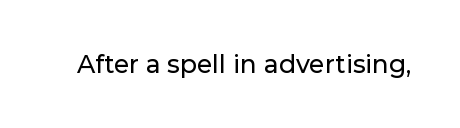
Q: Is the text italic (slanted)? A: No, it is upright.
Q: Is the text underlined? A: No.
Q: Is the spacing between letters normal or unusually wide? A: Normal.
